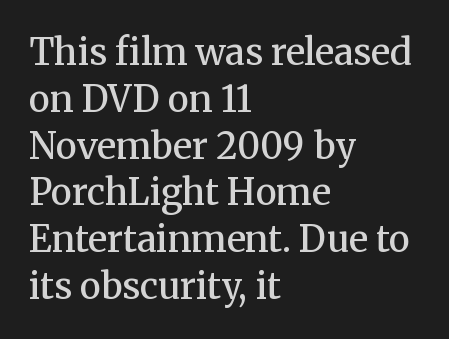
{"serif": "yes", "italic": "no", "bold": "semi", "weight": "semibold", "width": "normal", "stroke_contrast": "medium", "x_height": "medium", "monospaced": "no", "underline": "no", "align": "left", "line_spacing": "normal", "line_spacing_ratio": 1.3, "letter_spacing": "normal", "letter_spacing_em": 0.0, "glyph_px": 36}
